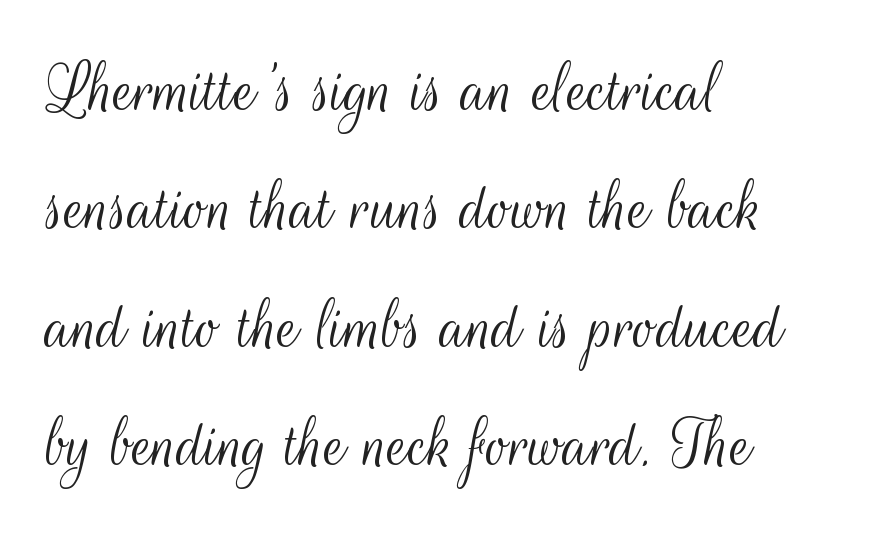
Is this a sans? Yes — the strokes have no serifs. The passage shown is typed in a proportional face where columns would drift. Line spacing here is normal.
